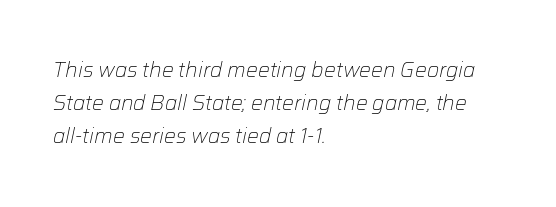
{"italic": "yes", "lean": "right", "slant_degrees": 12, "bold": "no", "underline": "no", "align": "left", "line_spacing": "normal", "line_spacing_ratio": 1.58, "letter_spacing": "normal", "letter_spacing_em": 0.0, "glyph_px": 21}
